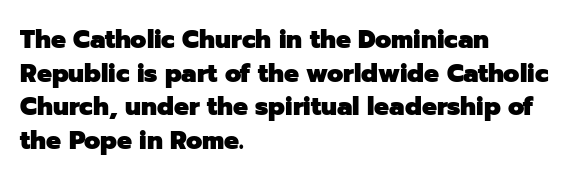
The image shows 25 px bold type, upright; set left-aligned, normal line spacing (1.35x), normal letter spacing, not underlined.
